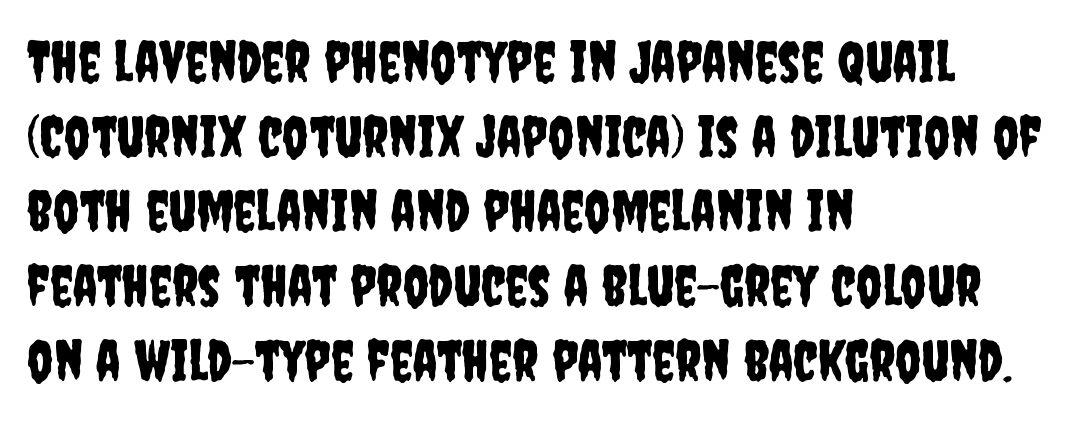
The type is set solid horizontally, with unmodified tracking. Compared with a centered layout, this one pins lines to the left instead. Varying glyph widths throughout — classic text-font behaviour. Quick note: underline off. In terms of leading, this rendering sits right in the middle.
